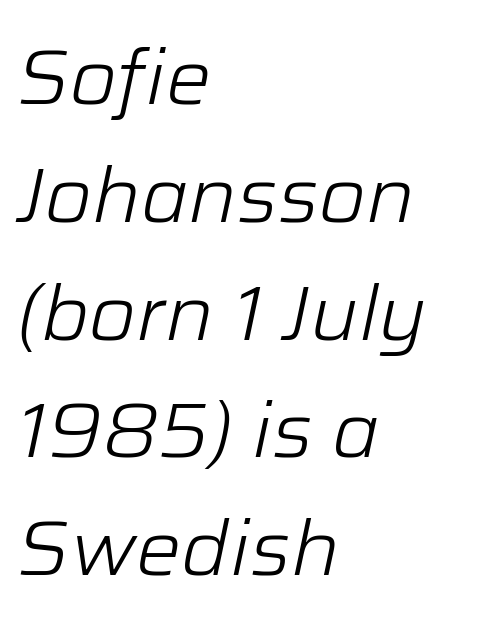
The weight tops out at a normal text grade. The text block is weighted toward the left margin, trailing off unevenly rightward. Here the designer chose a conventional face with non-uniform glyph widths. The specimen omits any rule beneath the text block's lines.
